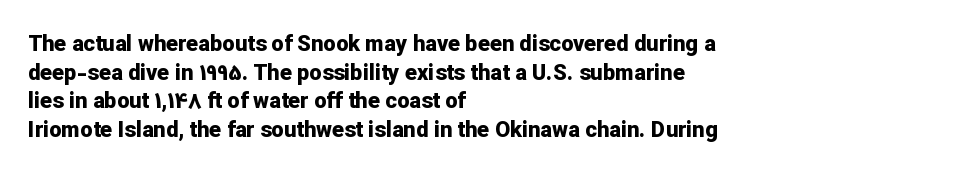
Q: Is the text bold? A: Yes.
Q: Is the text italic (slanted)? A: No, it is upright.
Q: Is the text underlined? A: No.
Q: How is the paragraph aligned? A: Left-aligned.
Q: Is the spacing between letters normal or unusually wide? A: Normal.
Q: Is the spacing between lines tight, normal or loose? A: Normal.
